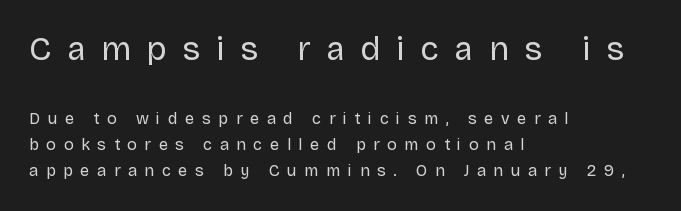
The image shows 33 px regular-weight sans-serif type, upright; set left-aligned, normal line spacing (1.63x), unusually wide letter spacing (+0.48 em), not underlined; the first (top) block is 2.06x larger; low stroke contrast and a large x-height.
